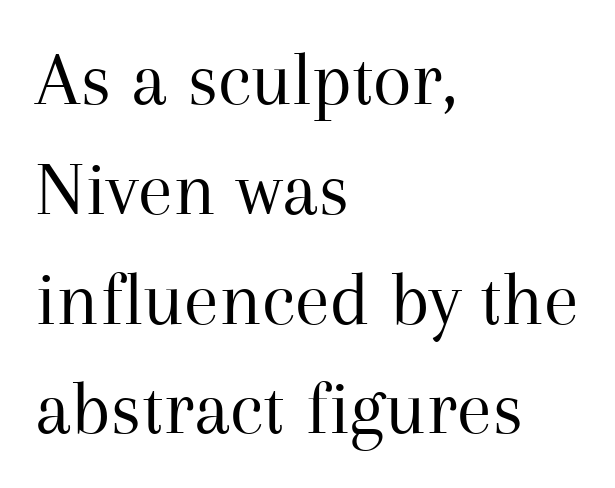
The rendering uses natural spacing where letterforms have individual widths. Letterform terminals end in serifs throughout the passage. Has an underline been added? It has not. Students, observe: this is what conventionally led text looks like. The passage shown has conventional tracking throughout. No extra ink here — the face is not bold.
